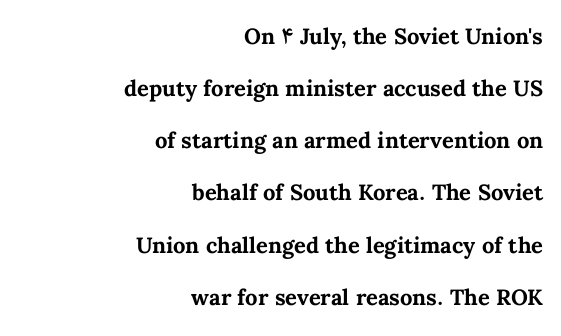
Clear beneath every line of the passage. Posture: vertical. The compositor pushed each line to the right boundary. Short note: letters normally spaced.
